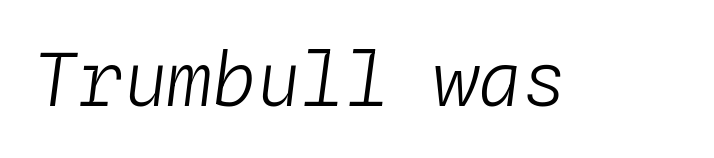
{"italic": "yes", "lean": "right", "slant_degrees": 4, "bold": "no", "weight": "light", "width": "normal", "stroke_contrast": "low", "x_height": "medium", "monospaced": "yes", "underline": "no", "letter_spacing": "normal", "letter_spacing_em": 0.0, "glyph_px": 74}
